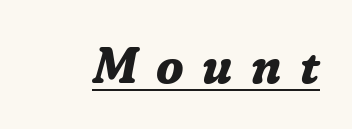
Q: Is the text bold? A: Yes.
Q: Is the text italic (slanted)? A: Yes, it leans right by about 16 degrees.
Q: Is the typeface a serif or a sans-serif typeface? A: Serif.
Q: Is the text underlined? A: Yes.
Q: Is the spacing between letters normal or unusually wide? A: Unusually wide.
Q: Width (condensed, normal, or wide)? A: Normal.
Q: Stroke contrast? A: Low.
Q: x-height? A: Medium.
Q: Monospaced? A: No.
